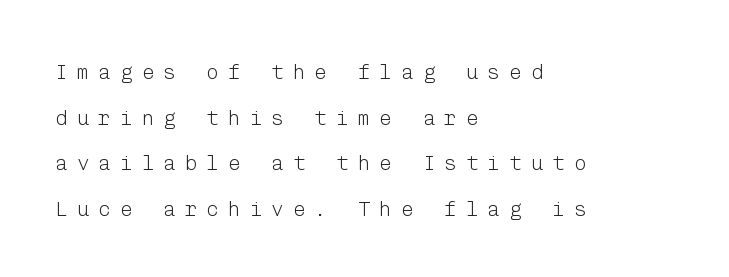
The image shows 21 px text type, upright; set left-aligned, loose line spacing (2.17x), unusually wide letter spacing (+0.43 em), not underlined.
